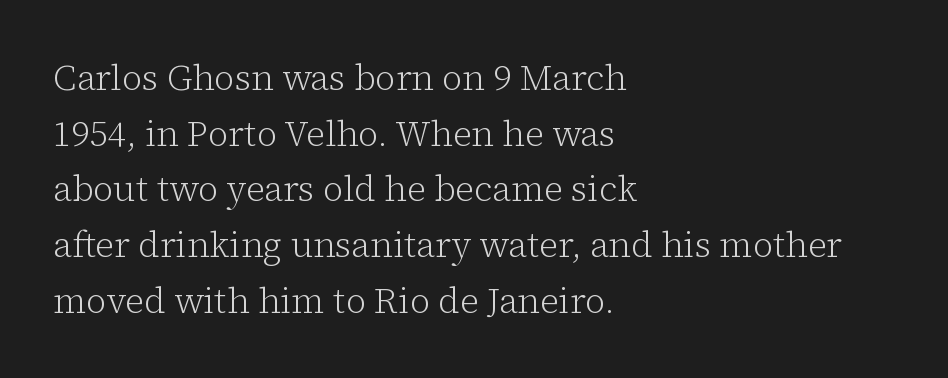
The image shows 35 px light serif type, upright; set left-aligned, normal line spacing (1.59x), normal letter spacing, not underlined; low stroke contrast and a medium x-height.
